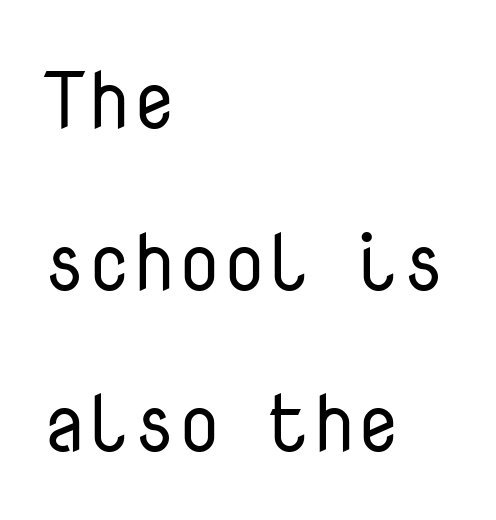
Q: Is the text bold? A: No.
Q: Is the text italic (slanted)? A: No, it is upright.
Q: Is the typeface a serif or a sans-serif typeface? A: Sans-serif.
Q: Is the text underlined? A: No.
Q: How is the paragraph aligned? A: Left-aligned.
Q: Is the spacing between letters normal or unusually wide? A: Normal.
Q: Is the spacing between lines tight, normal or loose? A: Loose.
Q: Width (condensed, normal, or wide)? A: Normal.
Q: Stroke contrast? A: Low.
Q: x-height? A: Medium.
Q: Monospaced? A: Yes.
